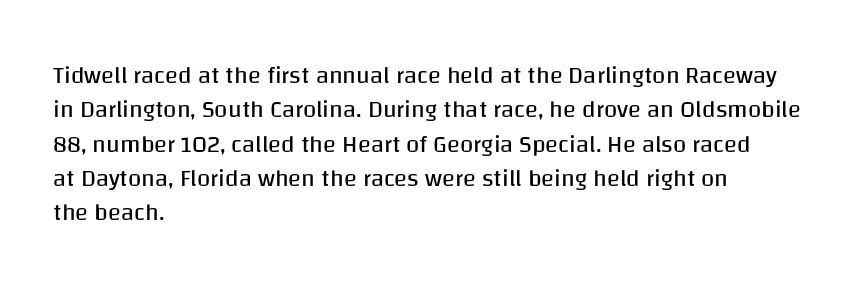
Vertical stems look standard width or narrower in stroke. Default kerning and tracking; the words read as compact shapes. These lines are set flush left with a ragged right edge. The baseline area is clear.
